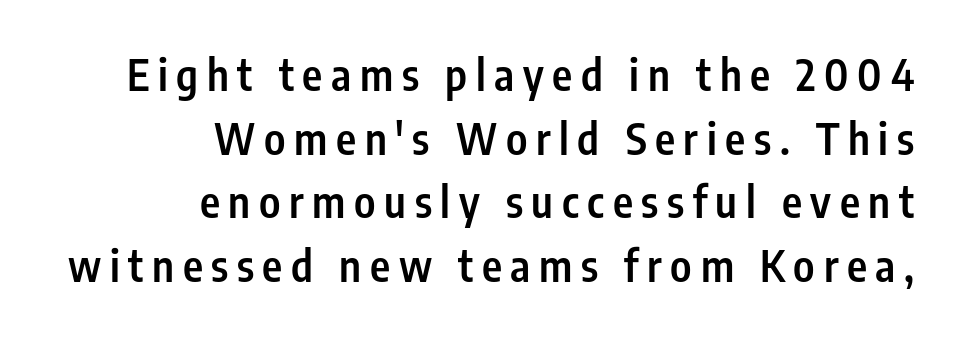
Q: Is the text bold? A: Semi-bold.
Q: Is the text italic (slanted)? A: No, it is upright.
Q: Is the typeface a serif or a sans-serif typeface? A: Sans-serif.
Q: Is the text underlined? A: No.
Q: How is the paragraph aligned? A: Right-aligned.
Q: Is the spacing between letters normal or unusually wide? A: Unusually wide.
Q: Is the spacing between lines tight, normal or loose? A: Normal.
Q: Width (condensed, normal, or wide)? A: Condensed.
Q: Stroke contrast? A: Low.
Q: x-height? A: Medium.
Q: Monospaced? A: No.
